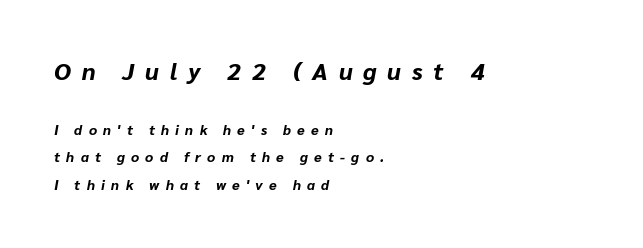
In this sample the first text group is rendered at the bigger scale. How heavy is the stroke? Heavy — this is a bold. Descenders hang freely into open space. This sample uses an oblique cut, with every glyph tilted off the vertical. The leading is generous, giving the passage an open texture.
